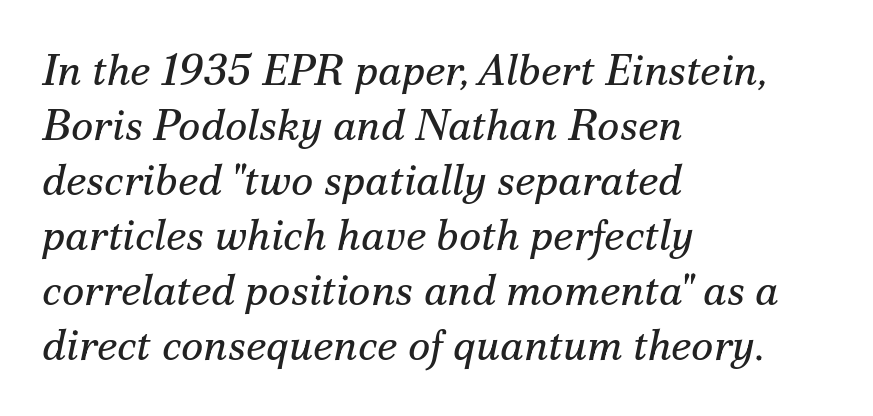
Q: Is the text bold? A: No.
Q: Is the text italic (slanted)? A: Yes, it leans right by about 12 degrees.
Q: Is the typeface a serif or a sans-serif typeface? A: Serif.
Q: Is the text underlined? A: No.
Q: How is the paragraph aligned? A: Left-aligned.
Q: Is the spacing between letters normal or unusually wide? A: Normal.
Q: Is the spacing between lines tight, normal or loose? A: Normal.
Q: Width (condensed, normal, or wide)? A: Normal.
Q: Stroke contrast? A: Medium.
Q: x-height? A: Small.
Q: Monospaced? A: No.
